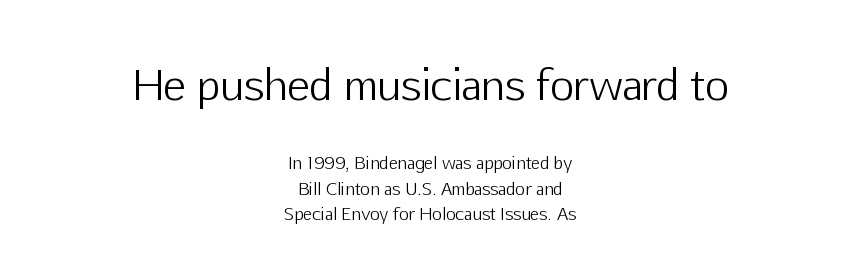
{"serif": "no", "italic": "no", "bold": "no", "weight": "light", "width": "normal", "stroke_contrast": "low", "x_height": "medium", "monospaced": "no", "underline": "no", "align": "center", "line_spacing": "normal", "line_spacing_ratio": 1.49, "letter_spacing": "normal", "letter_spacing_em": 0.0, "larger_block": "first", "size_ratio": 2.47, "glyph_px": 42}
